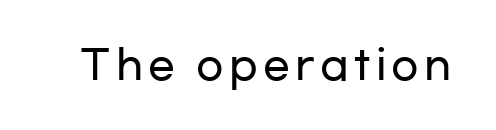
{"serif": "no", "italic": "no", "width": "wide", "stroke_contrast": "low", "x_height": "medium", "monospaced": "no", "underline": "no", "glyph_px": 40}
